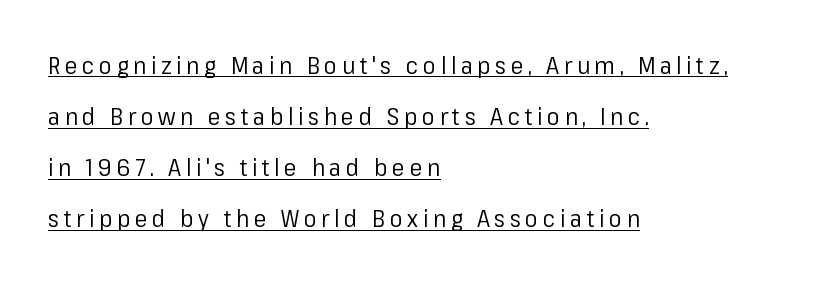
One-word summary of the alignment: left. The face looks like a standard text weight, possibly lighter. Glance below the letters and you will spot a drawn line. Loosely led — the rows are spread out. The letters stand straight up with perfectly vertical stems.
